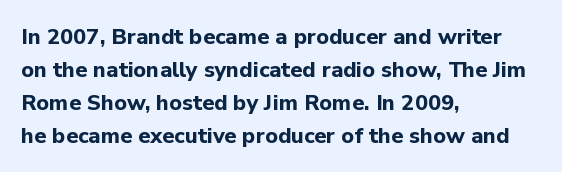
Q: Is the text bold? A: Yes.
Q: Is the text italic (slanted)? A: No, it is upright.
Q: Is the text underlined? A: No.
Q: How is the paragraph aligned? A: Left-aligned.
Q: Is the spacing between letters normal or unusually wide? A: Normal.
Q: Is the spacing between lines tight, normal or loose? A: Normal.
